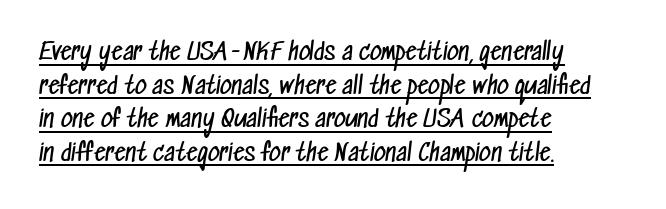
The image shows 23 px text type; set left-aligned, normal line spacing (1.46x), normal letter spacing, underlined.
